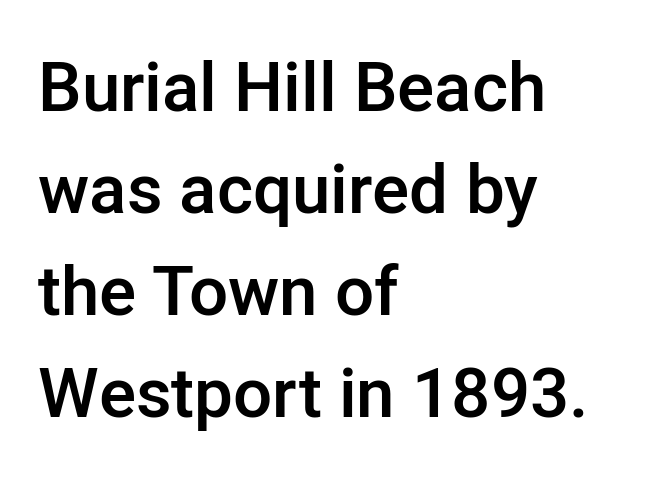
{"serif": "no", "italic": "no", "bold": "semi", "weight": "semibold", "width": "normal", "stroke_contrast": "low", "x_height": "medium", "monospaced": "no", "underline": "no", "align": "left", "line_spacing": "normal", "line_spacing_ratio": 1.48, "letter_spacing": "normal", "letter_spacing_em": 0.0, "glyph_px": 69}
